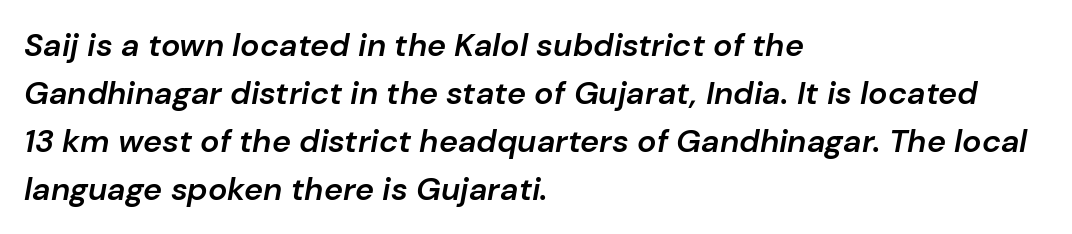
{"italic": "yes", "lean": "right", "slant_degrees": 10, "bold": "semi", "weight": "semibold", "width": "normal", "stroke_contrast": "low", "x_height": "medium", "monospaced": "no", "underline": "no", "align": "left", "line_spacing": "normal", "line_spacing_ratio": 1.5, "letter_spacing": "normal", "letter_spacing_em": 0.0, "glyph_px": 32}
